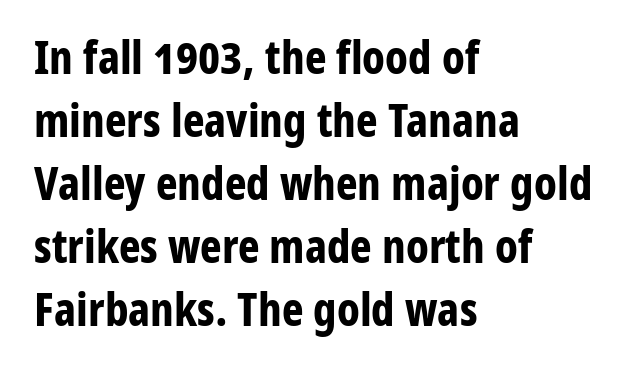
{"serif": "no", "italic": "no", "bold": "yes", "weight": "bold", "width": "condensed", "stroke_contrast": "low", "x_height": "medium", "monospaced": "no", "underline": "no", "align": "left", "line_spacing": "normal", "line_spacing_ratio": 1.37, "letter_spacing": "normal", "letter_spacing_em": 0.0, "glyph_px": 46}
